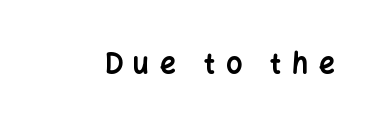
Rule under the text: the space is simply empty. You could only call the tracking loose — the letters float apart. This is roman type, the default non-slanted kind. The face used here is proportionally spaced, like ordinary book or web type.
